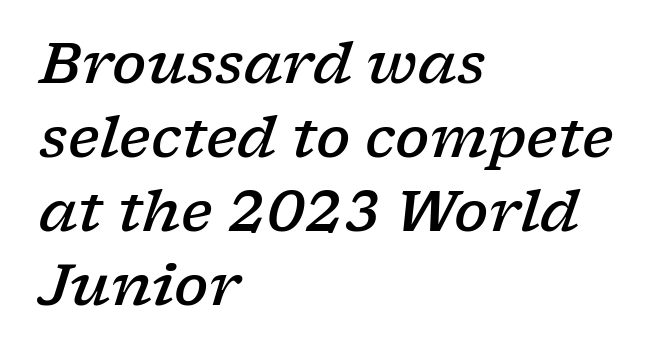
{"serif": "yes", "italic": "yes", "lean": "right", "slant_degrees": 17, "bold": "semi", "weight": "semibold", "width": "wide", "stroke_contrast": "low", "x_height": "medium", "monospaced": "no", "underline": "no", "align": "left", "line_spacing": "normal", "line_spacing_ratio": 1.3, "letter_spacing": "normal", "letter_spacing_em": 0.0, "glyph_px": 57}
